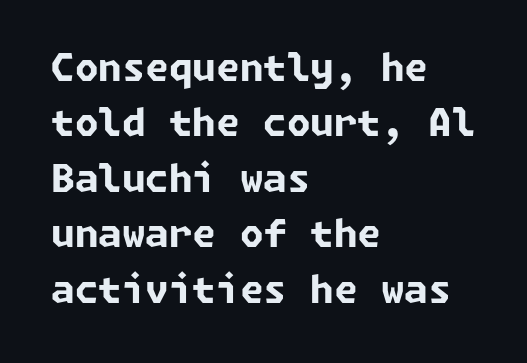
Q: Is the text bold? A: Yes.
Q: Is the typeface a serif or a sans-serif typeface? A: Sans-serif.
Q: Is the text underlined? A: No.
Q: How is the paragraph aligned? A: Left-aligned.
Q: Is the spacing between letters normal or unusually wide? A: Normal.
Q: Is the spacing between lines tight, normal or loose? A: Normal.
Q: Width (condensed, normal, or wide)? A: Normal.
Q: Stroke contrast? A: Low.
Q: x-height? A: Medium.
